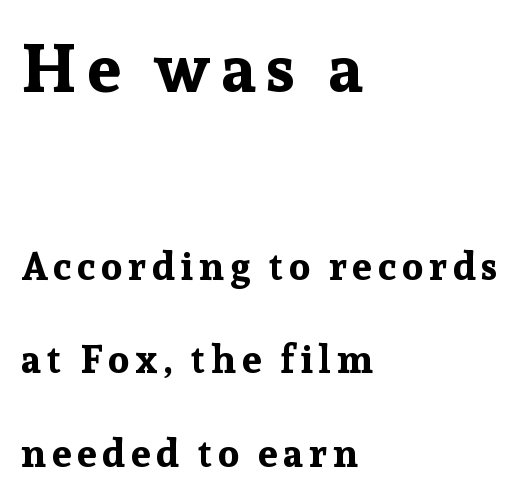
{"serif": "yes", "italic": "no", "bold": "yes", "weight": "bold", "width": "normal", "stroke_contrast": "low", "x_height": "medium", "monospaced": "no", "underline": "no", "align": "left", "line_spacing": "loose", "line_spacing_ratio": 2.4, "larger_block": "first", "size_ratio": 1.74, "glyph_px": 68}
